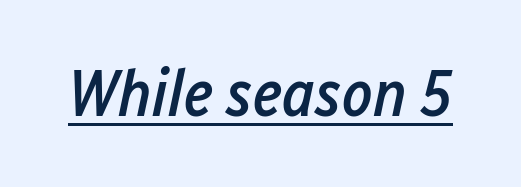
Q: Is the text bold? A: Semi-bold.
Q: Is the text italic (slanted)? A: Yes, it leans right by about 12 degrees.
Q: Is the text underlined? A: Yes.
Q: Is the spacing between letters normal or unusually wide? A: Normal.
Q: Width (condensed, normal, or wide)? A: Condensed.
Q: Stroke contrast? A: Low.
Q: x-height? A: Medium.
Q: Monospaced? A: No.
